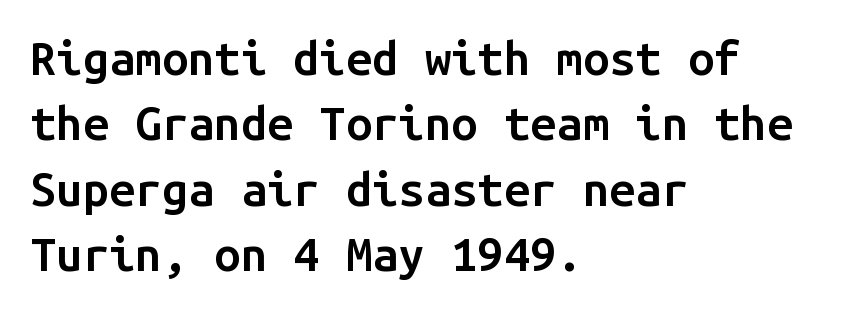
{"serif": "no", "italic": "no", "bold": "semi", "weight": "semibold", "width": "normal", "stroke_contrast": "low", "x_height": "medium", "monospaced": "yes", "underline": "no", "align": "left", "line_spacing": "normal", "line_spacing_ratio": 1.39, "letter_spacing": "normal", "letter_spacing_em": 0.0, "glyph_px": 47}
